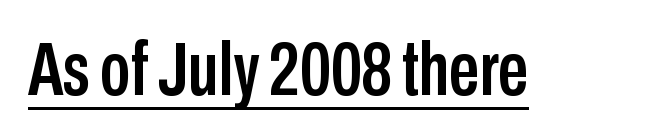
Is this a sans? Yes — the strokes have no serifs. Is the letter spacing exaggerated? No — it looks like the ordinary default. Each letter keeps its own natural width here, so spacing adapts to shape. Quick note: underline on. Posture: straight, roman, zero tilt.
